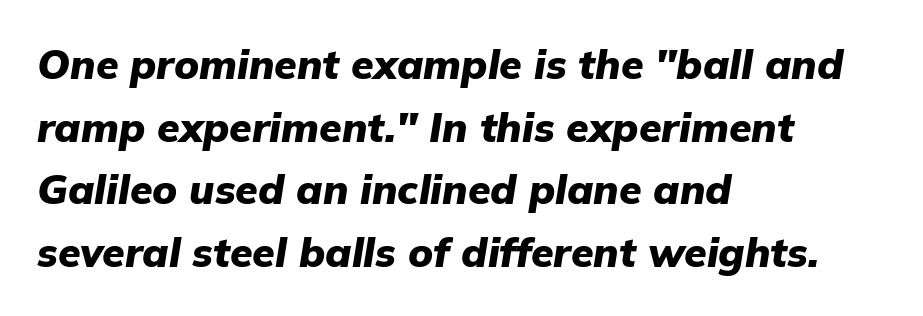
Observe the lean: these are italic letterforms. Looks like regular typesetting: each glyph gets only the width it needs. Does the leading feel generous? No, just average. Left-aligned paragraph, ragged on the right. Type without underlining.
